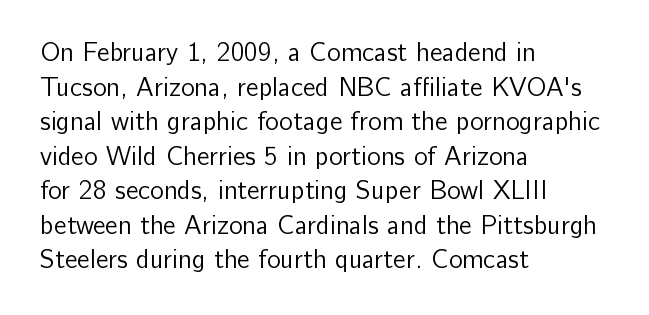
No chunkiness to these letters — they're not bold. A classic flush-left, rag-right setting is used for this passage. One glance says typical: line gaps are just what's usual. The letters sit at their default tracking, neither squeezed nor spread.
